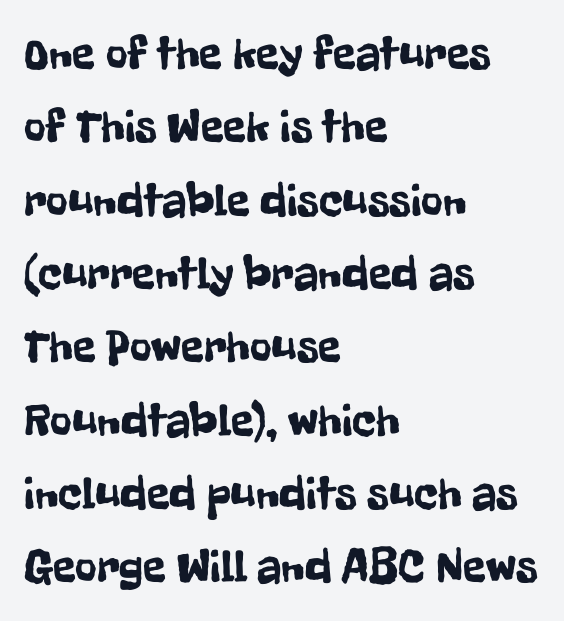
Q: Is the text italic (slanted)? A: No, it is upright.
Q: Is the typeface a serif or a sans-serif typeface? A: Sans-serif.
Q: Is the text underlined? A: No.
Q: How is the paragraph aligned? A: Left-aligned.
Q: Is the spacing between letters normal or unusually wide? A: Normal.
Q: Is the spacing between lines tight, normal or loose? A: Normal.
Q: Width (condensed, normal, or wide)? A: Condensed.
Q: Stroke contrast? A: Low.
Q: x-height? A: Medium.
Q: Monospaced? A: No.
